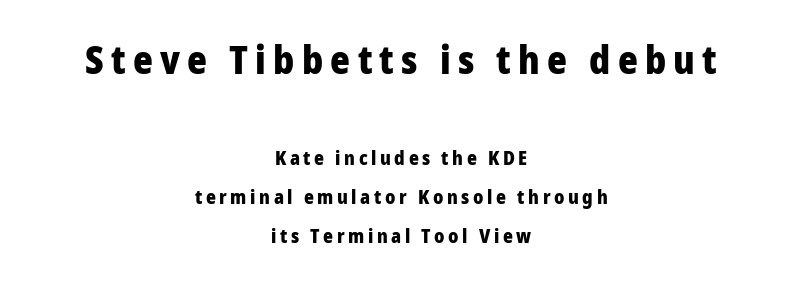
The compositor balanced each line on the midline. Emphasis by weight is at full strength: bold. These lines are composed in type without serifs. These lines are rendered in a variable-pitch font. Characters remain perfectly vertical along every line.
